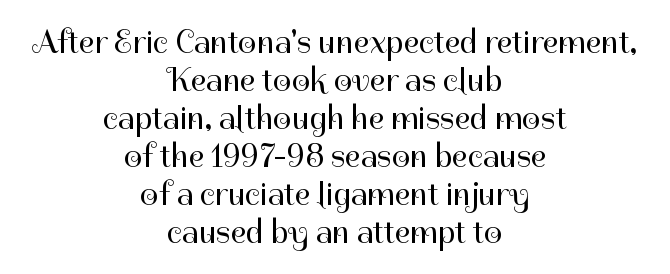
The rendering uses natural spacing where letterforms have individual widths. Classification — sans serif. No letter is thick-stroked: the sample isn't bold. Ordinary non-slanted type is in use. Whoever set this chose condensed vertical rhythm over breathing room.
